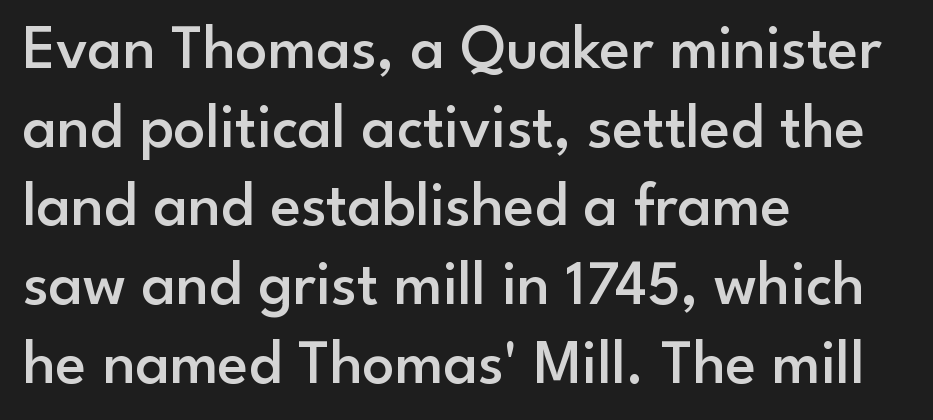
Q: Is the text bold? A: Semi-bold.
Q: Is the text italic (slanted)? A: No, it is upright.
Q: Is the typeface a serif or a sans-serif typeface? A: Sans-serif.
Q: Is the text underlined? A: No.
Q: How is the paragraph aligned? A: Left-aligned.
Q: Is the spacing between letters normal or unusually wide? A: Normal.
Q: Is the spacing between lines tight, normal or loose? A: Normal.
Q: Width (condensed, normal, or wide)? A: Normal.
Q: Stroke contrast? A: Low.
Q: x-height? A: Small.
Q: Monospaced? A: No.
